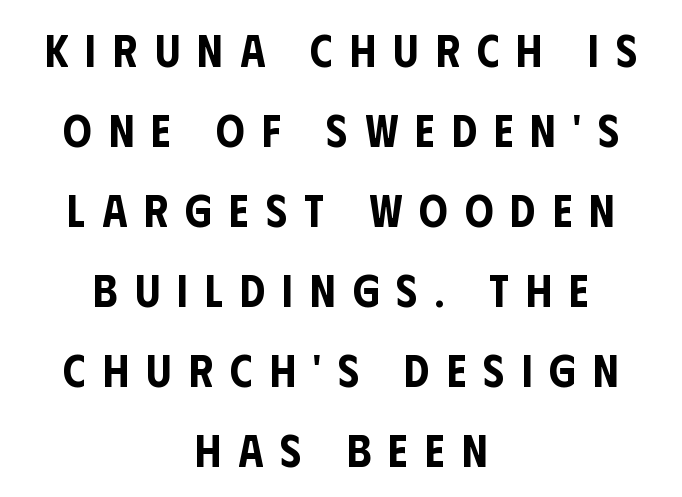
This is the regular roman posture of the typeface. This sample is center-justified, so both line endings float freely. Note the varied advance widths — an 'i' is clearly narrower than an 'm'. Between one letter and the next there's a generous, obvious gap. The glyphs in this specimen are sans serif.
